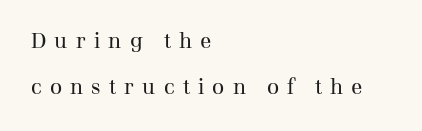
Loose tracking; the words dissolve into strings of separated letters. Descenders hang freely into open space. The rendering anchors every line to the left-hand side. Caption: face not bold, strokes unweighted. Successive baselines arrive slowly, with a big drop between each.
